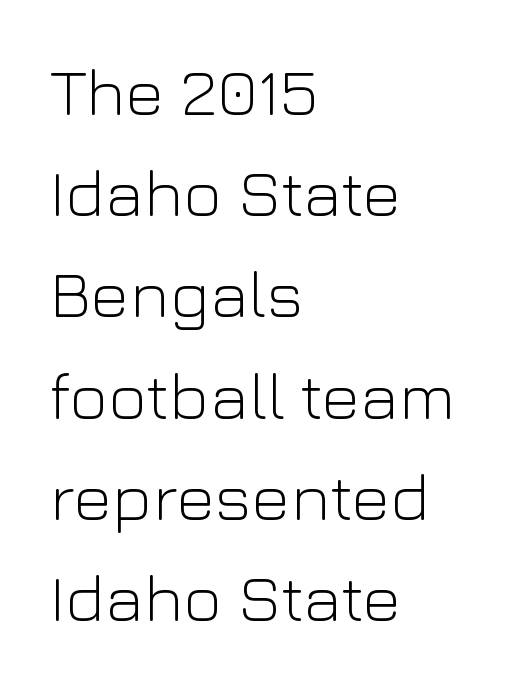
Short and long lines alike share a common starting point at left. Vertical strokes here are truly vertical. Note the varied advance widths — an 'i' is clearly narrower than an 'm'. Students, observe: this is what conventionally led text looks like. The zone under the glyphs is completely vacant.
